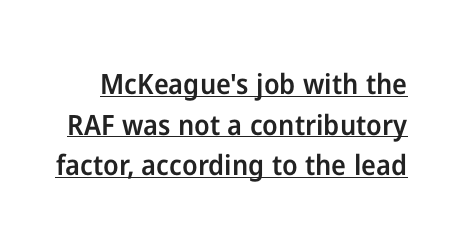
Reading down the column, the eye jumps a familiar distance to each next line. The characters display no serif detailing; their extremities are plain. Underlined type. Tall strokes in this sample are plumb rather than angled. The glyphs have the mass of a demibold cut, below bold.
